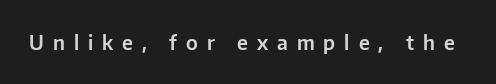
{"italic": "no", "underline": "no", "letter_spacing": "wide", "letter_spacing_em": 0.45, "glyph_px": 20}
